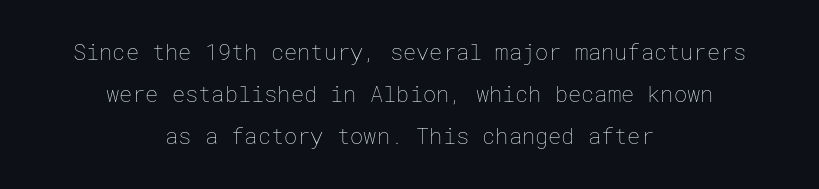
The space directly below the letters is spotless. A typesetter would call this leading open, well beyond the default. The letterforms sit at book weight or below. A typesetter would mark this as roman, not italic.
